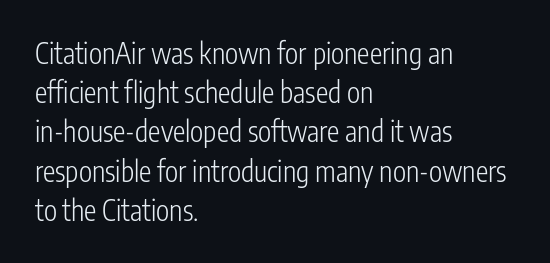
Q: Is the text bold? A: No.
Q: Is the text italic (slanted)? A: No, it is upright.
Q: Is the typeface a serif or a sans-serif typeface? A: Sans-serif.
Q: Is the text underlined? A: No.
Q: How is the paragraph aligned? A: Left-aligned.
Q: Is the spacing between letters normal or unusually wide? A: Normal.
Q: Is the spacing between lines tight, normal or loose? A: Normal.
Q: Width (condensed, normal, or wide)? A: Condensed.
Q: Stroke contrast? A: Low.
Q: x-height? A: Medium.
Q: Monospaced? A: No.
